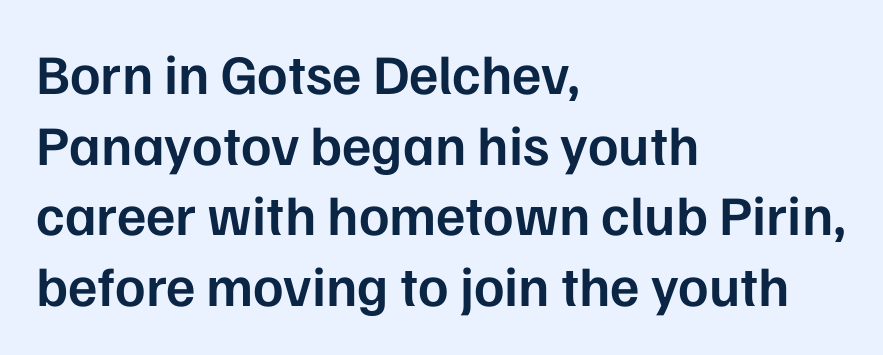
The lines are quadded left. Students, observe: this is what conventionally led text looks like. A typesetter would mark this as roman, not italic. Spacing verdict: proportional, widths tailored to each character. What kind of face is this? One without serifs — a sans.
